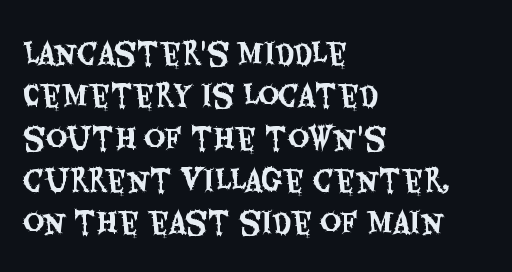
The glyphs are unaccompanied by any horizontal stroke below them. The type sits square on the baseline with zero lean. You could call the tracking neutral — neither tight nor loose. Letterform terminals end flat and unadorned throughout the passage. The face used here is proportionally spaced, like ordinary book or web type. Quick note: interline space is typical.
